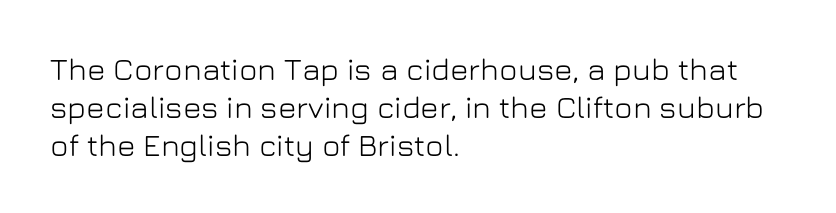
The image shows 31 px sans-serif type, upright; set left-aligned, line spacing 1.22x, normal letter spacing, not underlined; low stroke contrast and a medium x-height.
